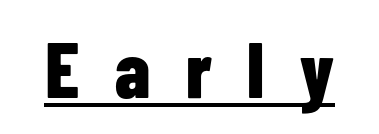
{"serif": "no", "italic": "no", "bold": "yes", "weight": "bold", "width": "condensed", "stroke_contrast": "low", "x_height": "medium", "monospaced": "no", "underline": "yes", "letter_spacing": "wide", "letter_spacing_em": 0.46, "glyph_px": 78}
